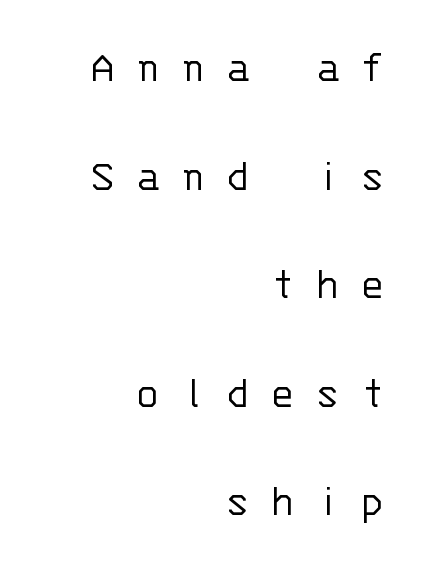
Does the leading feel generous? Absolutely, it's lavish. No feet cap the strokes, marking this as sans-serif type. Line endings align vertically; line beginnings do not. The passage shown is not underscored anywhere.
